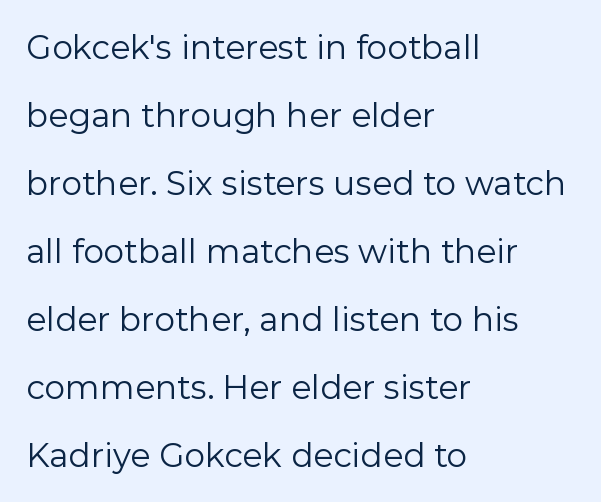
Short and long lines alike share a common starting point at left. The space directly below the letters is spotless. This is the regular roman posture of the typeface. Caption: face not bold, strokes unweighted. Do the characters align in a grid? No, the font is proportional. In terms of leading, this rendering errs on the spacious side.
